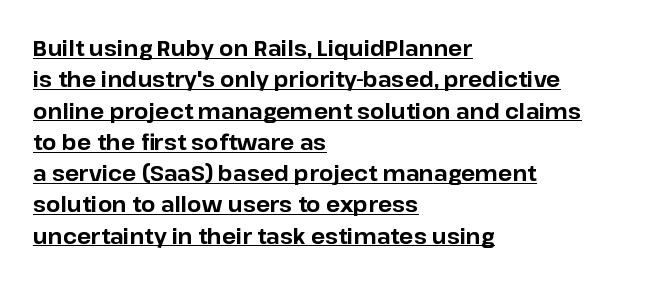
The image shows 21 px bold type, upright; set left-aligned, normal line spacing (1.49x), normal letter spacing, underlined.
